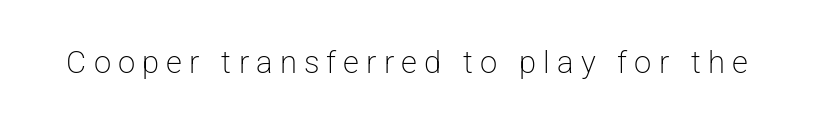
{"serif": "no", "italic": "no", "bold": "no", "weight": "light", "width": "normal", "stroke_contrast": "low", "x_height": "medium", "monospaced": "no", "underline": "no", "letter_spacing": "wide", "letter_spacing_em": 0.23, "glyph_px": 31}
